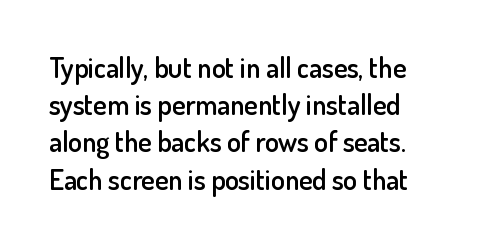
Do the letters lean? They stand straight. Type without underlining. The lines are quadded left. Do the characters align in a grid? No, the font is proportional. Observe the ordinary spacing: letters are neighbours, not strangers.
